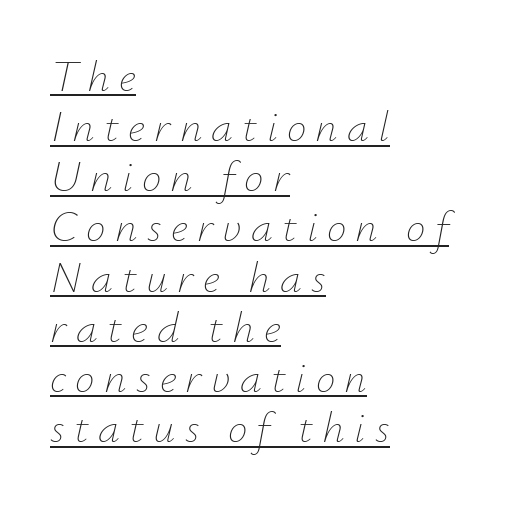
Q: Is the text bold? A: No.
Q: Is the text italic (slanted)? A: Yes, it leans right by about 12 degrees.
Q: Is the text underlined? A: Yes.
Q: How is the paragraph aligned? A: Left-aligned.
Q: Is the spacing between letters normal or unusually wide? A: Unusually wide.
Q: Is the spacing between lines tight, normal or loose? A: Tight.
Q: Width (condensed, normal, or wide)? A: Normal.
Q: Stroke contrast? A: Low.
Q: x-height? A: Small.
Q: Monospaced? A: No.
